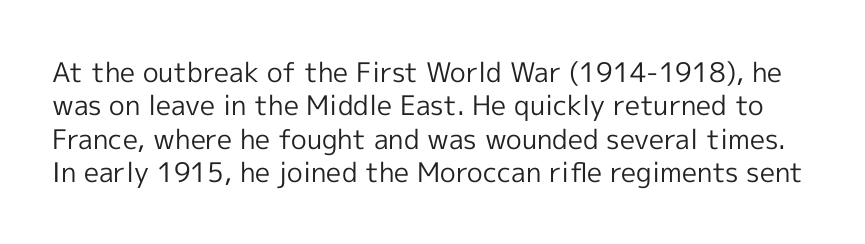
Upright lettering throughout. Default kerning and tracking; the words read as compact shapes. Descenders are the only things crossing below the line. No chunkiness to these letters — they're not bold.
